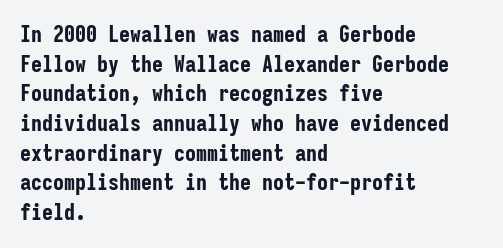
Caption: standard tracking, unaltered. Bold? Absolutely — the strokes are thick and heavy. Where is the straight margin? On the left. The line-height multiplier appears to be the usual default. Underlining? Definitely not there. Upright lettering throughout.
